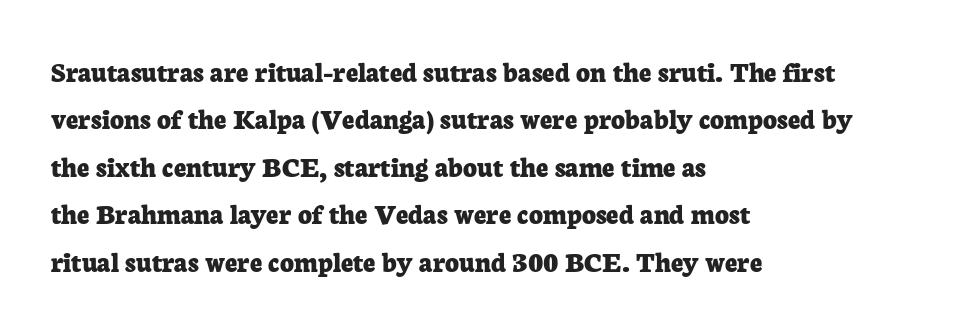
Q: Is the text bold? A: Yes.
Q: Is the text italic (slanted)? A: No, it is upright.
Q: Is the typeface a serif or a sans-serif typeface? A: Serif.
Q: Is the text underlined? A: No.
Q: How is the paragraph aligned? A: Left-aligned.
Q: Is the spacing between letters normal or unusually wide? A: Normal.
Q: Is the spacing between lines tight, normal or loose? A: Normal.
Q: Width (condensed, normal, or wide)? A: Normal.
Q: Stroke contrast? A: Low.
Q: x-height? A: Medium.
Q: Monospaced? A: No.
